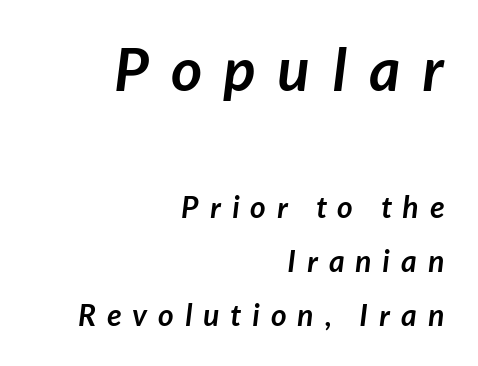
The image shows 60 px semibold sans-serif type; set right-aligned, line spacing 1.79x, unusually wide letter spacing (+0.37 em), not underlined; the first (top) block is 2.0x larger; low stroke contrast and a medium x-height.
